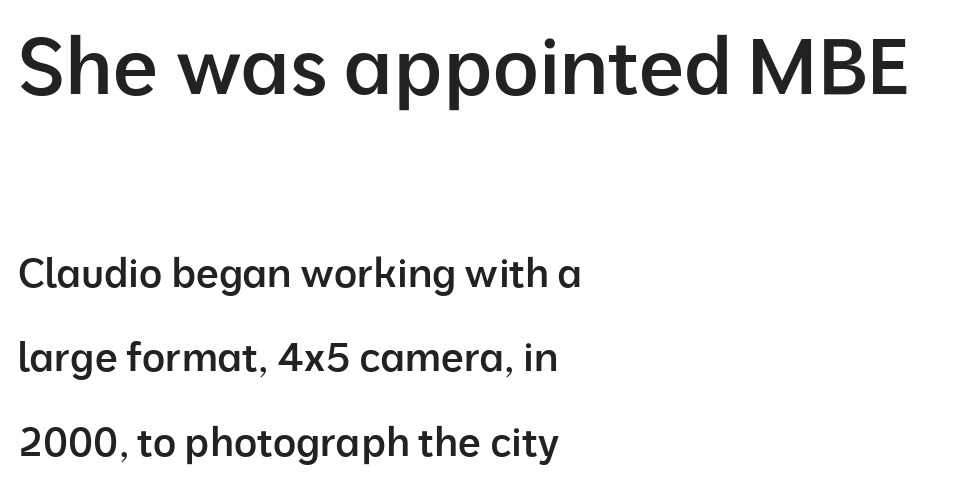
{"serif": "no", "italic": "no", "bold": "semi", "weight": "semibold", "width": "normal", "stroke_contrast": "low", "x_height": "medium", "monospaced": "no", "underline": "no", "align": "left", "line_spacing": "loose", "line_spacing_ratio": 2.12, "letter_spacing": "normal", "letter_spacing_em": 0.0, "larger_block": "first", "size_ratio": 1.98, "glyph_px": 79}
